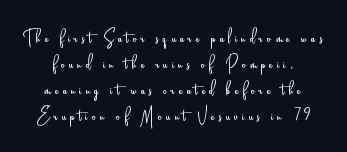
The image shows 24 px text type; set tight line spacing (1.09x), not underlined.
